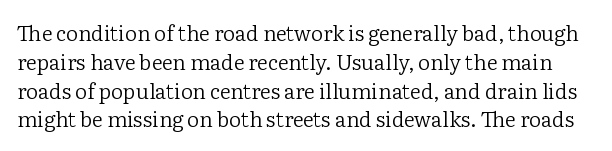
{"italic": "no", "bold": "no", "underline": "no", "line_spacing": "normal", "line_spacing_ratio": 1.37, "letter_spacing": "normal", "letter_spacing_em": 0.0, "glyph_px": 21}
